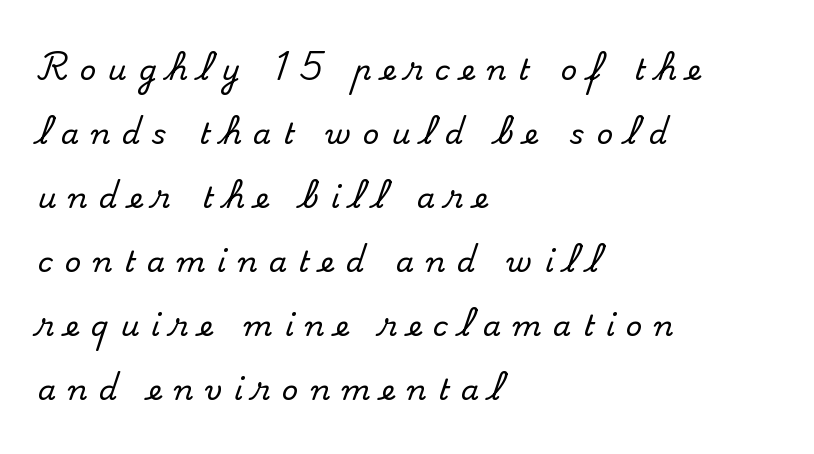
Each letter keeps its own natural width here, so spacing adapts to shape. The compositor pushed each line to the left boundary. Rule under the text: the space is simply empty. Whoever set this chose breathing room over compactness in the vertical rhythm.
